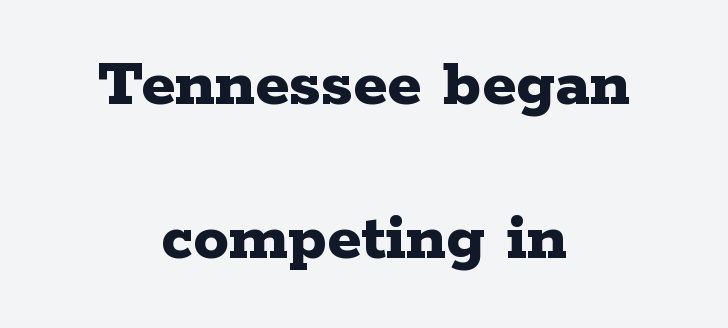
{"serif": "yes", "italic": "no", "bold": "yes", "weight": "bold", "width": "wide", "stroke_contrast": "low", "x_height": "medium", "monospaced": "no", "underline": "no", "align": "center", "line_spacing": "loose", "line_spacing_ratio": 2.17, "letter_spacing": "normal", "letter_spacing_em": 0.0, "glyph_px": 71}
